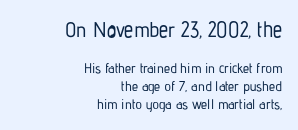
Reading down the block, your eye finds every line finishing at a fixed right position. Posture: upright roman. You could call the tracking neutral — neither tight nor loose. A normal amount of white space separates one row of letters from the next. The words here are not underlined.
